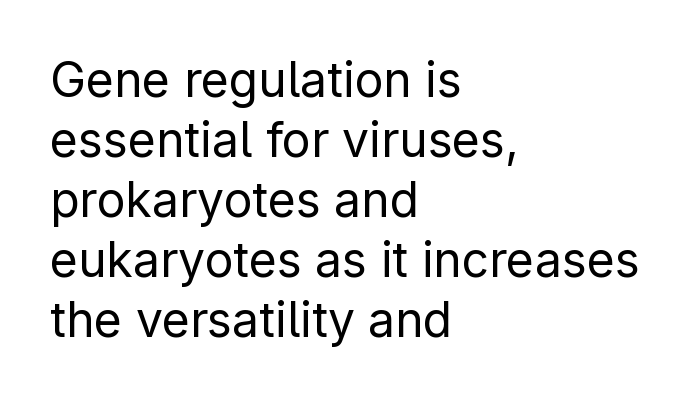
Proportional: the letters do not fall into vertical columns. This sample uses plain, unmodified letter spacing. The block of text has a typical density, with ordinary space between rows. This is sans-serif lettering, the kind often seen on screens and signage. Is there any slant? The stems are plumb. Lines of text with bare space underneath.
